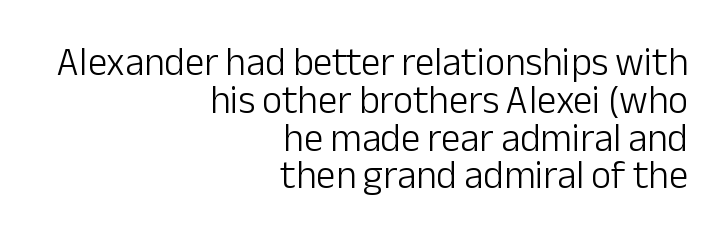
Q: Is the text bold? A: No.
Q: Is the text italic (slanted)? A: No, it is upright.
Q: Is the typeface a serif or a sans-serif typeface? A: Sans-serif.
Q: Is the text underlined? A: No.
Q: How is the paragraph aligned? A: Right-aligned.
Q: Is the spacing between letters normal or unusually wide? A: Normal.
Q: Is the spacing between lines tight, normal or loose? A: Tight.
Q: Width (condensed, normal, or wide)? A: Normal.
Q: Stroke contrast? A: Low.
Q: x-height? A: Medium.
Q: Monospaced? A: No.
